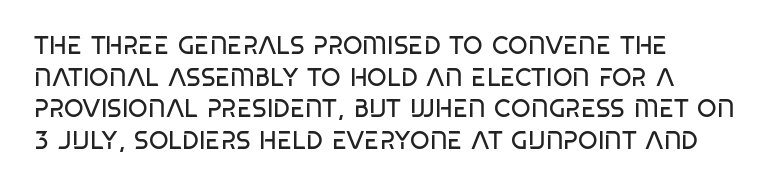
The image shows 25 px text type; set normal line spacing (1.27x), normal letter spacing, not underlined.
